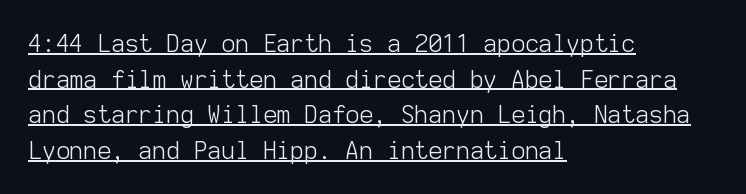
Q: Is the text bold? A: No.
Q: Is the text italic (slanted)? A: No, it is upright.
Q: Is the text underlined? A: Yes.
Q: How is the paragraph aligned? A: Left-aligned.
Q: Is the spacing between letters normal or unusually wide? A: Normal.
Q: Is the spacing between lines tight, normal or loose? A: Normal.
